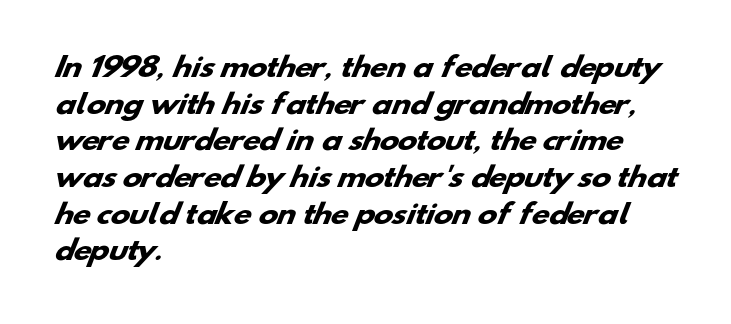
Q: Is the text bold? A: Yes.
Q: Is the text underlined? A: No.
Q: How is the paragraph aligned? A: Left-aligned.
Q: Is the spacing between letters normal or unusually wide? A: Normal.
Q: Is the spacing between lines tight, normal or loose? A: Normal.
